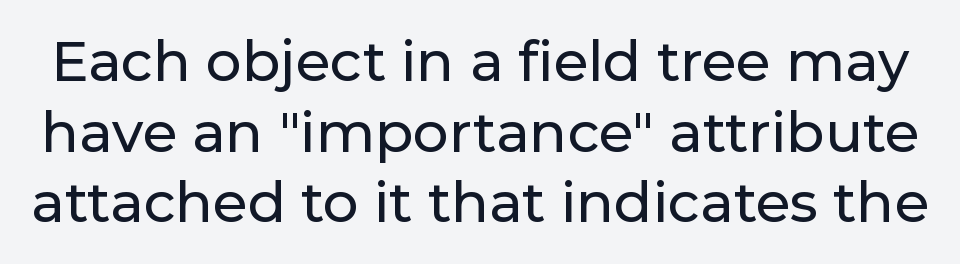
The image shows 56 px sans-serif type, upright; set normal line spacing (1.26x), normal letter spacing, not underlined; low stroke contrast and a medium x-height.
